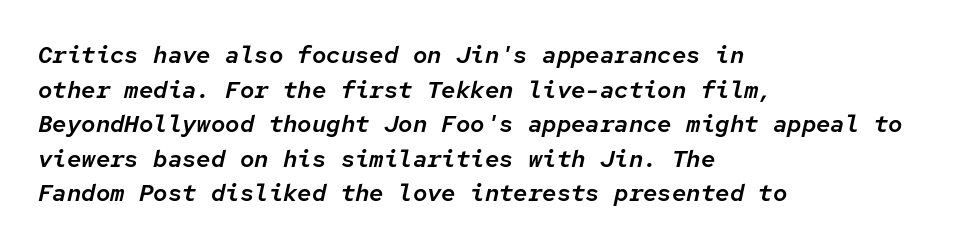
The image shows 24 px text type, italic (leaning right); set left-aligned, normal line spacing (1.44x), normal letter spacing, not underlined.
